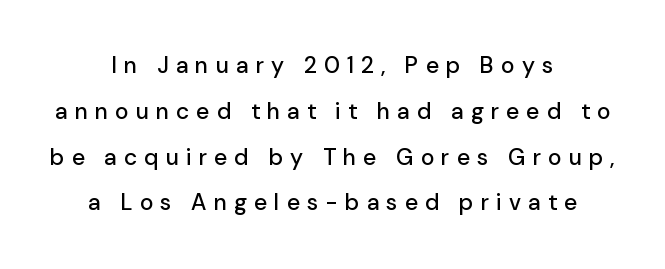
Q: Is the text italic (slanted)? A: No, it is upright.
Q: Is the text underlined? A: No.
Q: How is the paragraph aligned? A: Centered.
Q: Is the spacing between letters normal or unusually wide? A: Unusually wide.
Q: Is the spacing between lines tight, normal or loose? A: Loose.
